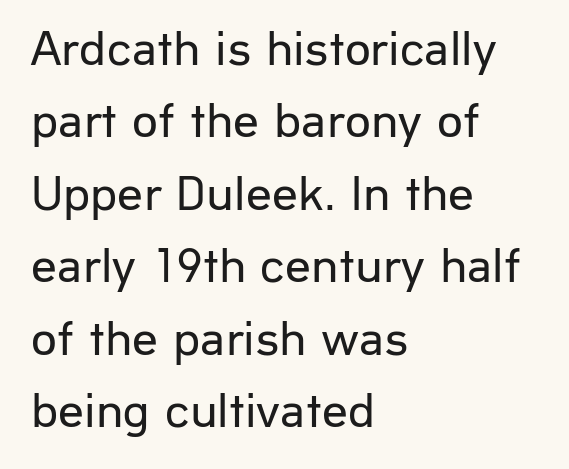
Regarding leading, the lines here are spaced in the standard way. Compared with a typical body face, this is equally light or lighter still. It's the straight-up-and-down kind of type. Looks like regular typesetting: each glyph gets only the width it needs. Short and long lines alike share a common starting point at left.
